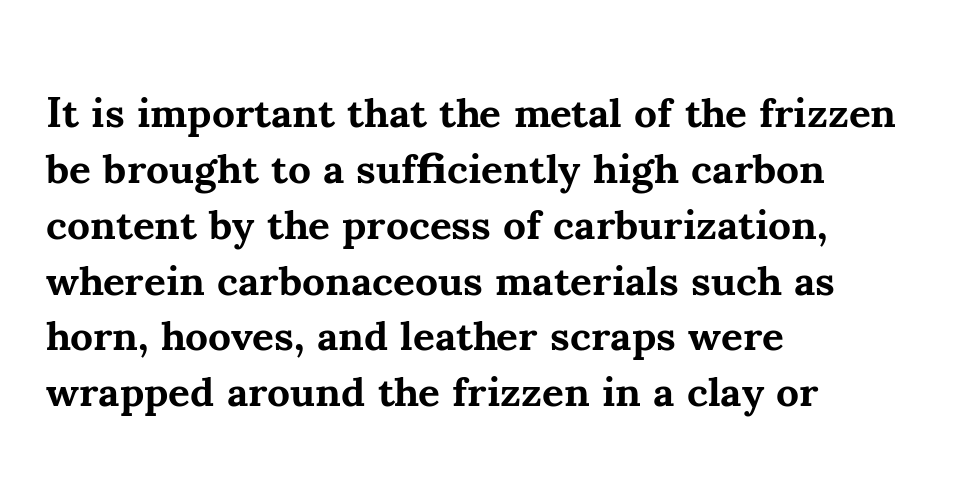
The image shows 42 px bold serif type, upright; set left-aligned, normal line spacing (1.33x), normal letter spacing, not underlined; medium stroke contrast and a small x-height.
